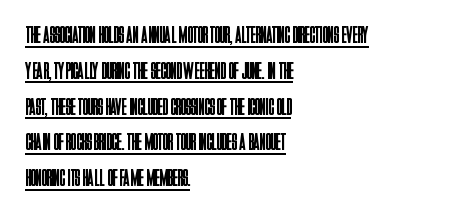
{"italic": "no", "bold": "no", "underline": "yes", "align": "left", "line_spacing": "normal", "line_spacing_ratio": 1.49, "letter_spacing": "normal", "letter_spacing_em": 0.0, "glyph_px": 24}
